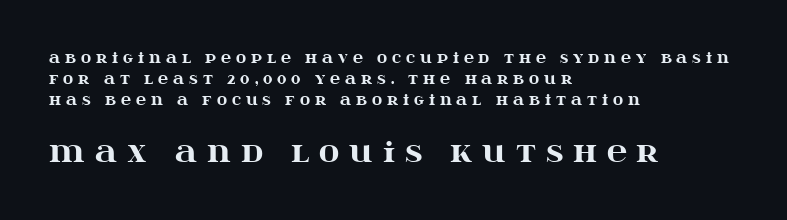
In terms of posture, this sample is upright. Emphasis by weight is at full strength: bold. Teacher's note: observe the even left margin — that is flush-left alignment. Students, note that the glyphs here are deliberately spaced far apart.
